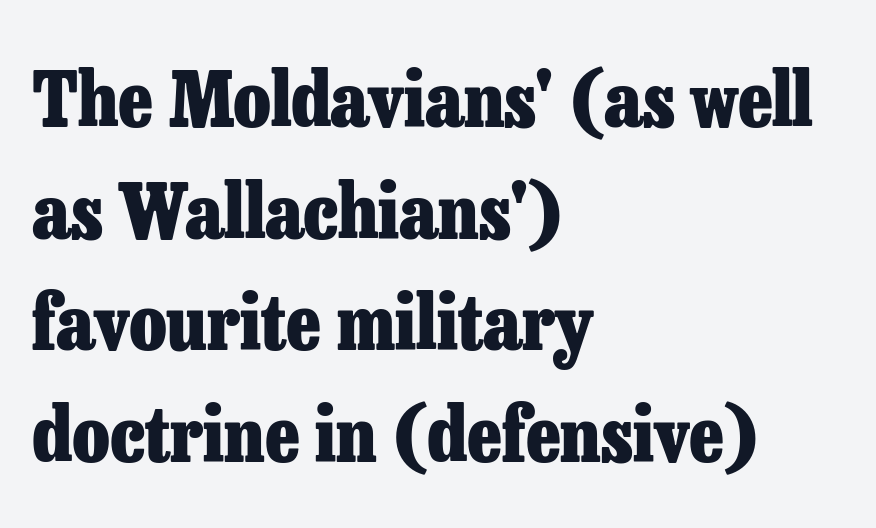
Q: Is the text bold? A: Yes.
Q: Is the text italic (slanted)? A: No, it is upright.
Q: Is the typeface a serif or a sans-serif typeface? A: Serif.
Q: Is the text underlined? A: No.
Q: How is the paragraph aligned? A: Left-aligned.
Q: Is the spacing between letters normal or unusually wide? A: Normal.
Q: Is the spacing between lines tight, normal or loose? A: Normal.
Q: Width (condensed, normal, or wide)? A: Normal.
Q: Stroke contrast? A: Low.
Q: x-height? A: Medium.
Q: Monospaced? A: No.
